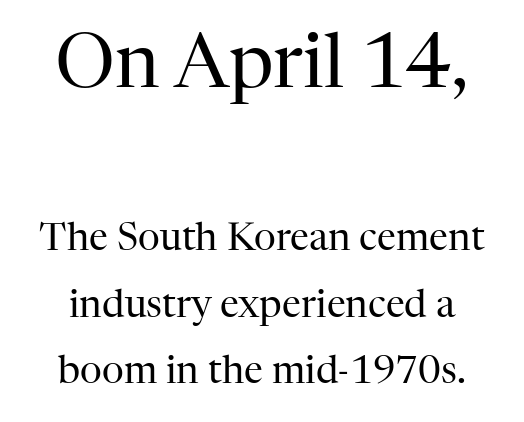
{"serif": "yes", "italic": "no", "bold": "no", "weight": "regular", "width": "normal", "stroke_contrast": "high", "x_height": "medium", "monospaced": "no", "underline": "no", "line_spacing_ratio": 1.75, "letter_spacing": "normal", "letter_spacing_em": 0.0, "larger_block": "first", "size_ratio": 1.97, "glyph_px": 75}
